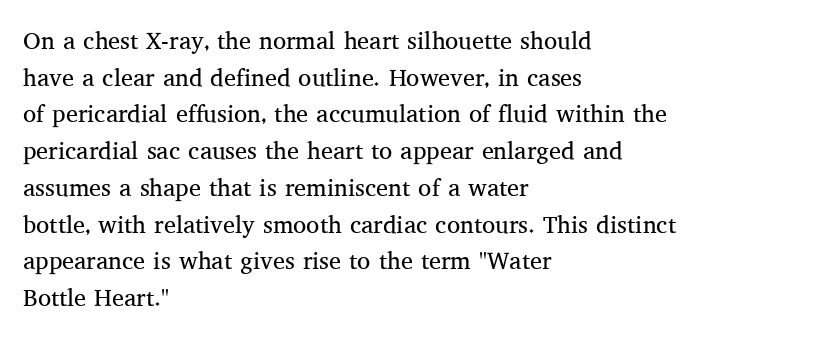
Q: Is the text bold? A: No.
Q: Is the text italic (slanted)? A: No, it is upright.
Q: Is the text underlined? A: No.
Q: How is the paragraph aligned? A: Left-aligned.
Q: Is the spacing between letters normal or unusually wide? A: Normal.
Q: Is the spacing between lines tight, normal or loose? A: Normal.
